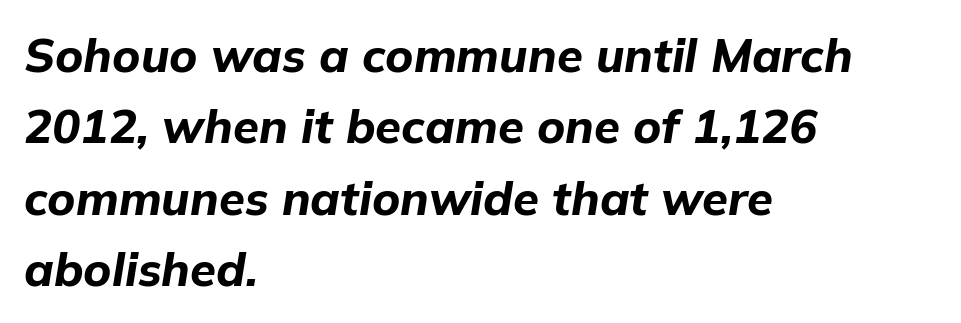
The image shows 47 px bold type, italic (leaning right); set left-aligned, normal line spacing (1.52x), normal letter spacing, not underlined; low stroke contrast and a medium x-height.
